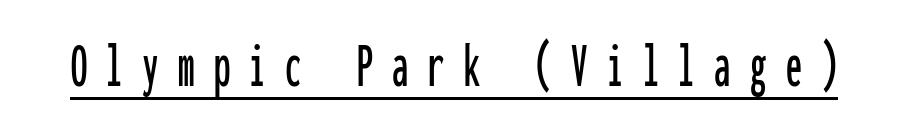
{"serif": "no", "italic": "no", "width": "condensed", "stroke_contrast": "low", "x_height": "medium", "monospaced": "yes", "underline": "yes", "letter_spacing": "wide", "letter_spacing_em": 0.3, "glyph_px": 65}
